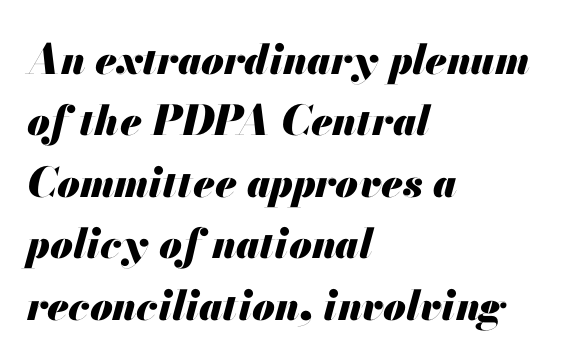
The image shows 41 px heavy type, italic (leaning right); set left-aligned, normal line spacing (1.5x), normal letter spacing, not underlined; medium stroke contrast and a small x-height.
